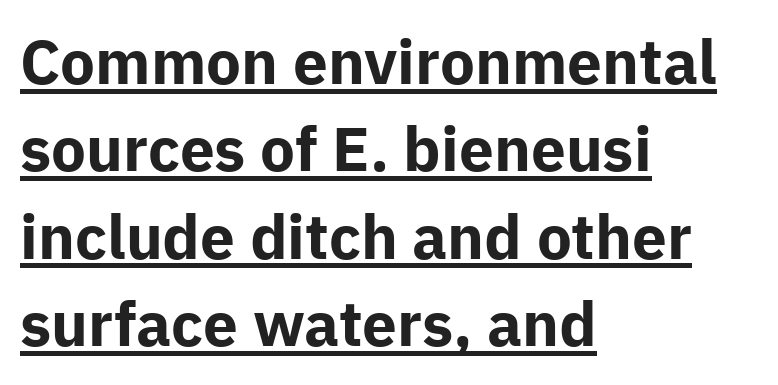
{"serif": "no", "italic": "no", "bold": "yes", "weight": "bold", "width": "normal", "stroke_contrast": "low", "x_height": "medium", "monospaced": "no", "underline": "yes", "align": "left", "line_spacing": "normal", "line_spacing_ratio": 1.41, "letter_spacing": "normal", "letter_spacing_em": 0.0, "glyph_px": 62}
